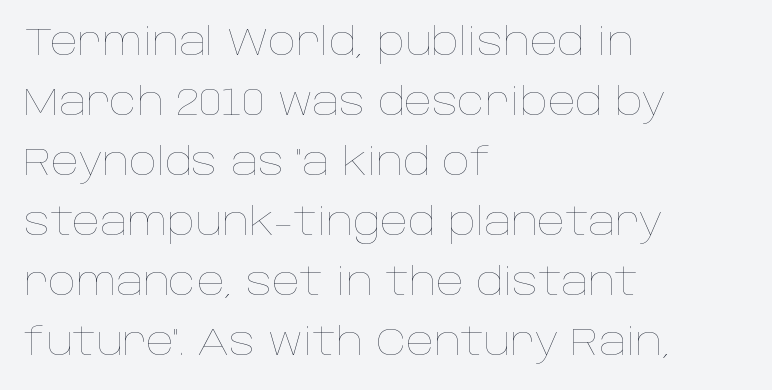
The image shows 39 px thin type, upright; set left-aligned, normal line spacing (1.54x), normal letter spacing, not underlined; low stroke contrast and a large x-height.
